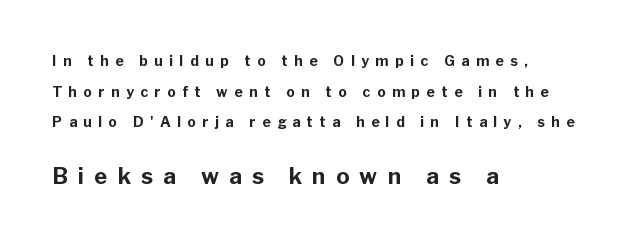
The image shows 22 px bold type, upright; set left-aligned, loose line spacing (2.19x), unusually wide letter spacing (+0.47 em), not underlined; the second (bottom) block is 1.57x larger.
